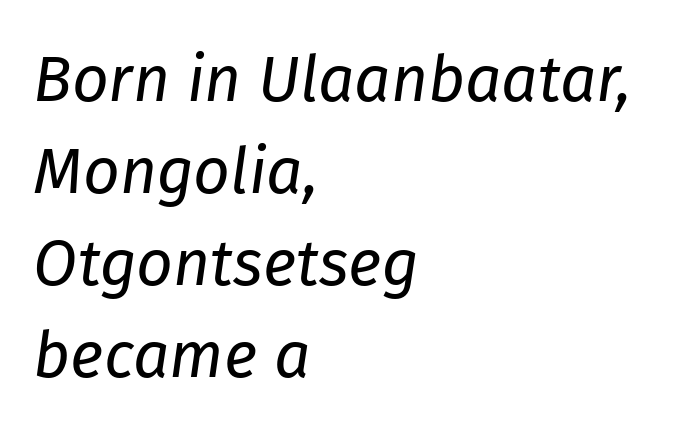
The image shows 64 px regular-weight type, italic (leaning right); set left-aligned, normal line spacing (1.44x), normal letter spacing, not underlined; low stroke contrast and a medium x-height.
